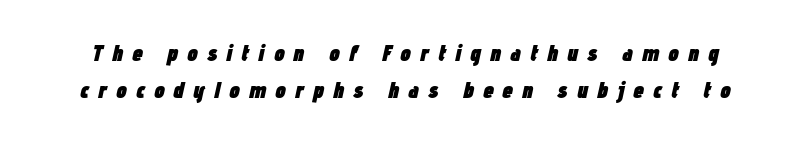
{"italic": "yes", "lean": "right", "slant_degrees": 12, "bold": "yes", "underline": "no", "line_spacing": "normal", "line_spacing_ratio": 1.53, "letter_spacing": "wide", "letter_spacing_em": 0.37, "glyph_px": 24}
